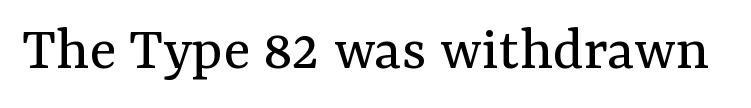
Q: Is the text bold? A: No.
Q: Is the text italic (slanted)? A: No, it is upright.
Q: Is the typeface a serif or a sans-serif typeface? A: Serif.
Q: Is the text underlined? A: No.
Q: Is the spacing between letters normal or unusually wide? A: Normal.
Q: Width (condensed, normal, or wide)? A: Normal.
Q: Stroke contrast? A: Medium.
Q: x-height? A: Medium.
Q: Monospaced? A: No.
